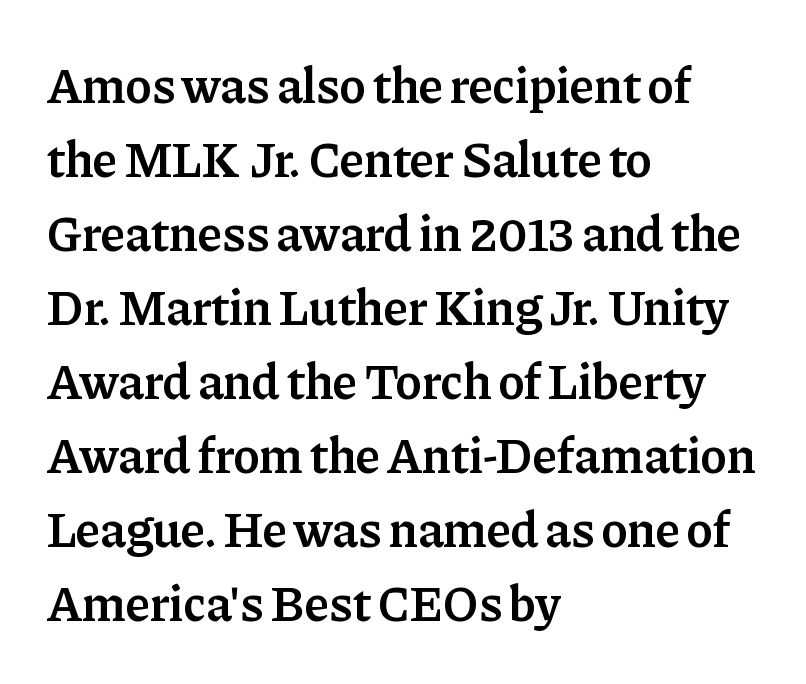
The line texture is even and compact thanks to regular tracking. All the whitespace from short lines collects on the right. The designer left line spacing at the default. Plain, unruled lines of type. Does the lettering tilt? It doesn't — this is upright.
